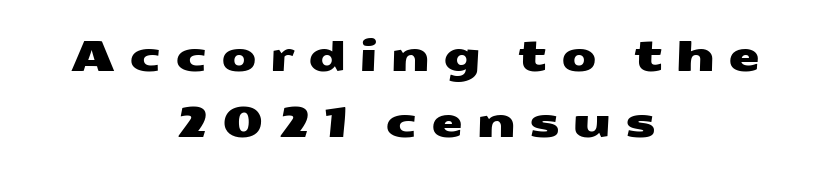
The image shows 41 px wide sans-serif type; set centered, normal line spacing (1.62x), unusually wide letter spacing (+0.32 em), not underlined; medium stroke contrast and a medium x-height.
